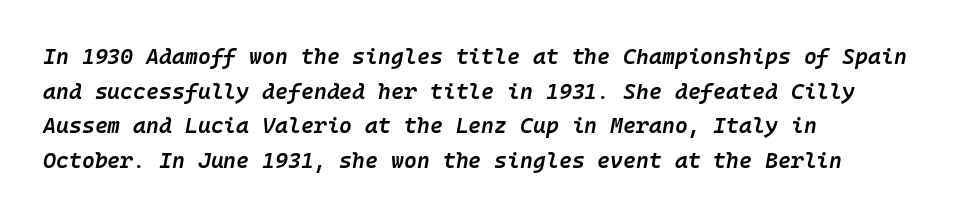
{"italic": "yes", "lean": "right", "slant_degrees": 10, "bold": "semi", "underline": "no", "align": "left", "line_spacing": "normal", "line_spacing_ratio": 1.57, "letter_spacing": "normal", "letter_spacing_em": 0.0, "glyph_px": 22}
